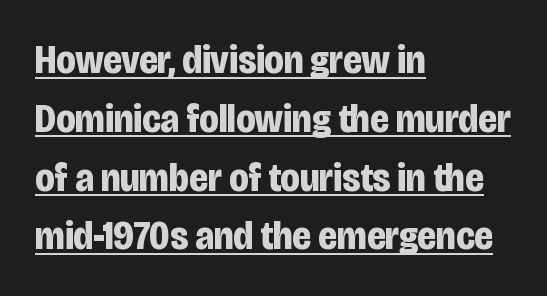
Q: Is the text bold? A: Yes.
Q: Is the text italic (slanted)? A: No, it is upright.
Q: Is the typeface a serif or a sans-serif typeface? A: Sans-serif.
Q: Is the text underlined? A: Yes.
Q: How is the paragraph aligned? A: Left-aligned.
Q: Is the spacing between letters normal or unusually wide? A: Normal.
Q: Is the spacing between lines tight, normal or loose? A: Normal.
Q: Width (condensed, normal, or wide)? A: Condensed.
Q: Stroke contrast? A: Low.
Q: x-height? A: Large.
Q: Monospaced? A: No.
